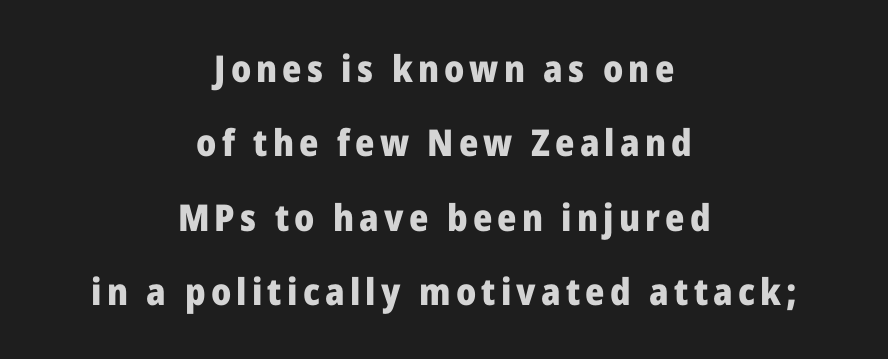
Q: Is the text bold? A: Yes.
Q: Is the text italic (slanted)? A: No, it is upright.
Q: Is the typeface a serif or a sans-serif typeface? A: Sans-serif.
Q: Is the text underlined? A: No.
Q: How is the paragraph aligned? A: Centered.
Q: Is the spacing between lines tight, normal or loose? A: Loose.
Q: Width (condensed, normal, or wide)? A: Normal.
Q: Stroke contrast? A: Low.
Q: x-height? A: Medium.
Q: Monospaced? A: No.
